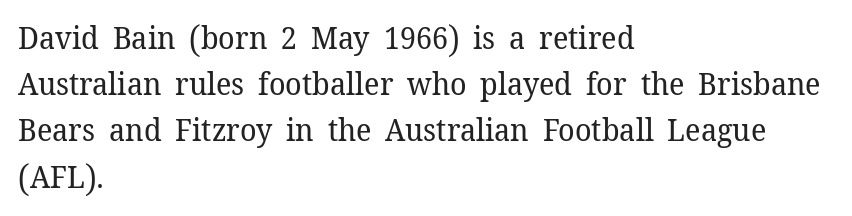
{"serif": "yes", "italic": "no", "bold": "no", "weight": "regular", "width": "normal", "stroke_contrast": "low", "x_height": "medium", "monospaced": "no", "underline": "no", "align": "left", "line_spacing": "normal", "line_spacing_ratio": 1.49, "letter_spacing": "normal", "letter_spacing_em": 0.0, "glyph_px": 31}
